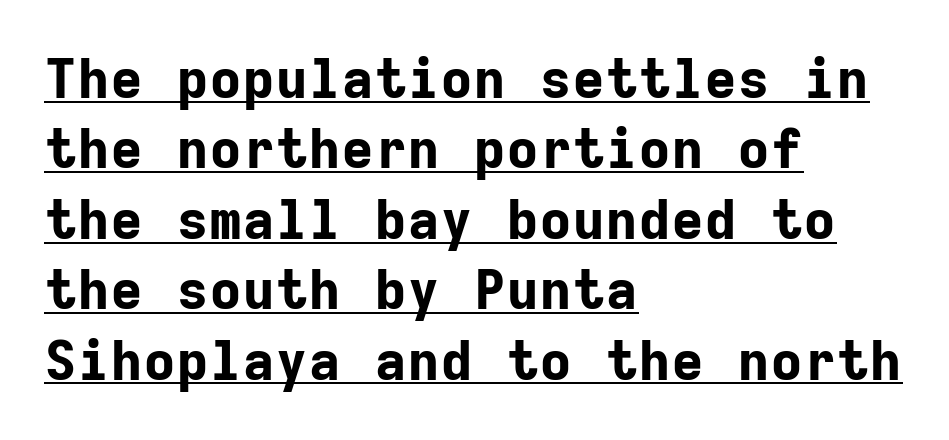
{"serif": "no", "italic": "no", "bold": "yes", "weight": "bold", "width": "normal", "stroke_contrast": "low", "x_height": "medium", "monospaced": "yes", "underline": "yes", "align": "left", "line_spacing": "normal", "line_spacing_ratio": 1.28, "letter_spacing": "normal", "letter_spacing_em": 0.0, "glyph_px": 55}
